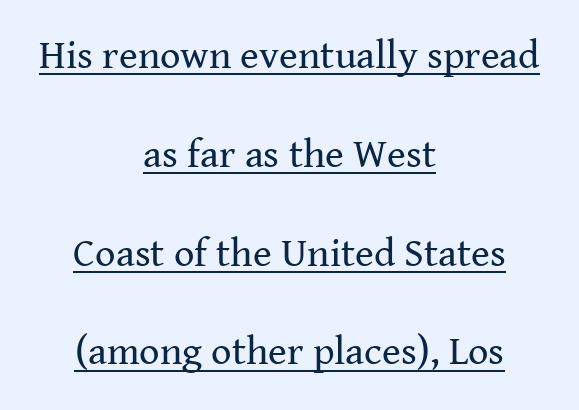
Default kerning and tracking; the words read as compact shapes. Posture: straight, roman, zero tilt. What's the leading like? Stretched, with rows far apart. Spacing verdict: proportional, widths tailored to each character. The typeface has the unassuming heft of standard copy or less.
